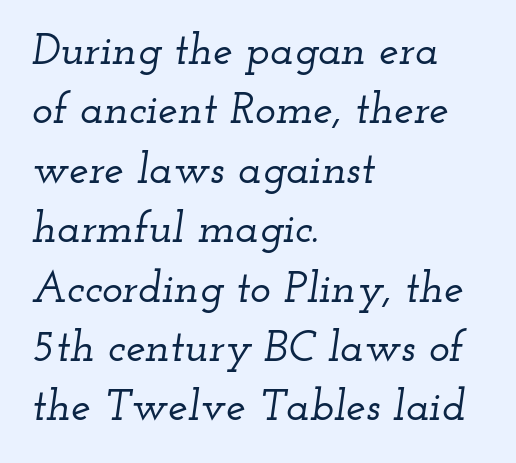
Anything drawn beneath the words? Only blank space. The face used here is proportionally spaced, like ordinary book or web type. You can tell from the footed stems that serif type was used. Summary of vertical rhythm: regular, with standard interline spacing. A typesetter would call this zero additional tracking.
